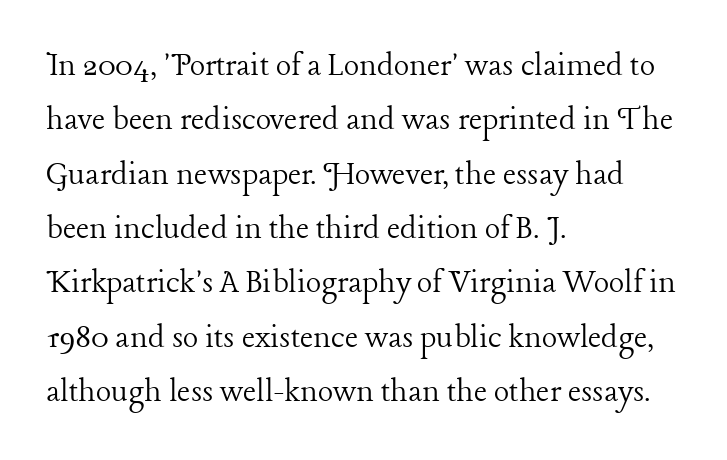
A typesetter would call this leading conventional body-copy spacing. The rag falls on the right side of this text block. The passage shown is typeset with a serif family. Looks like regular typesetting: each glyph gets only the width it needs.
